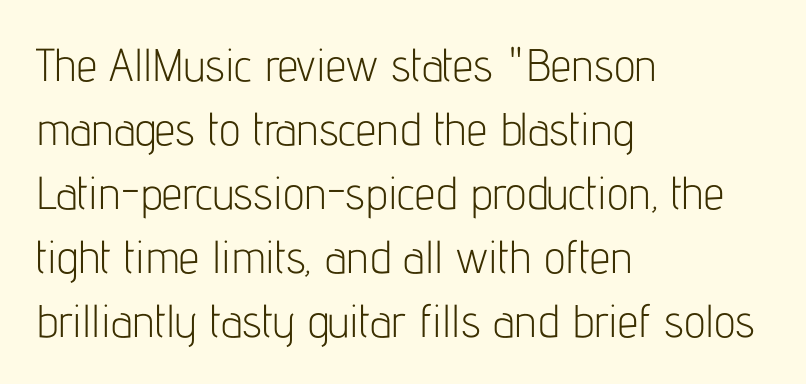
Q: Is the text bold? A: No.
Q: Is the text italic (slanted)? A: No, it is upright.
Q: Is the typeface a serif or a sans-serif typeface? A: Sans-serif.
Q: Is the text underlined? A: No.
Q: How is the paragraph aligned? A: Left-aligned.
Q: Is the spacing between letters normal or unusually wide? A: Normal.
Q: Is the spacing between lines tight, normal or loose? A: Normal.
Q: Width (condensed, normal, or wide)? A: Condensed.
Q: Stroke contrast? A: Low.
Q: x-height? A: Medium.
Q: Monospaced? A: No.
